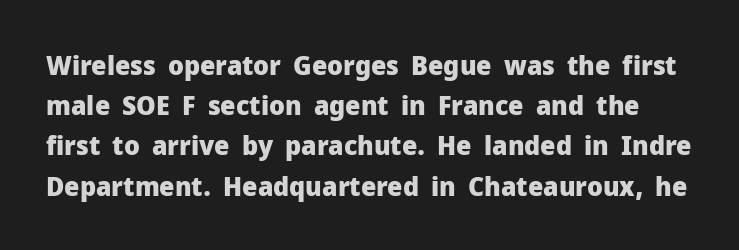
{"italic": "no", "bold": "yes", "underline": "no", "line_spacing": "normal", "line_spacing_ratio": 1.49, "letter_spacing": "normal", "letter_spacing_em": 0.0, "glyph_px": 27}
